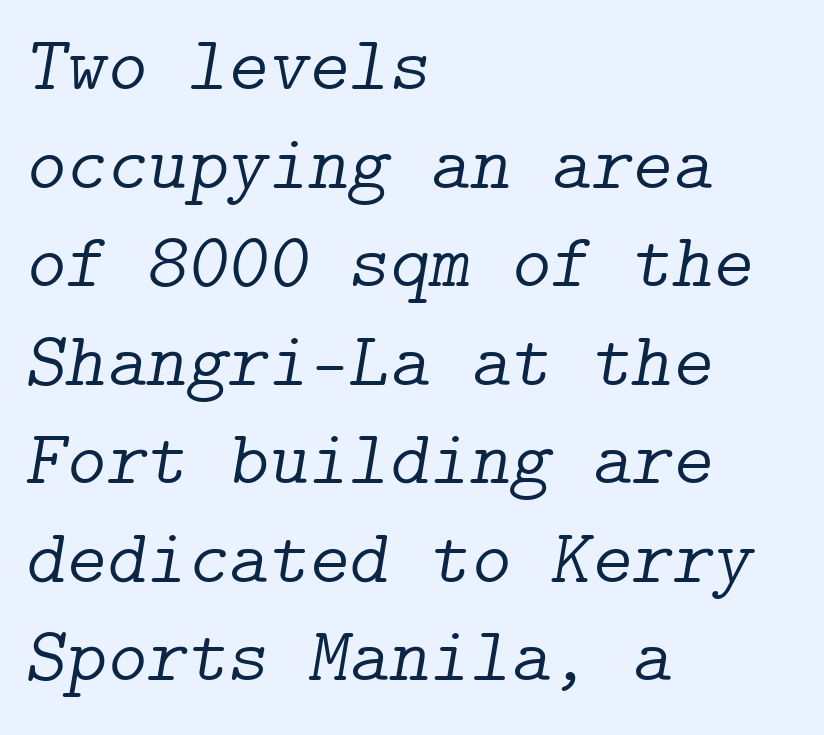
Notice how the stems are inclined rather than vertical — that's the hallmark of italics. Words float on clear page, feet unadorned. Leftover space on each line is placed entirely after the last word. Between one letter and the next there's only the usual sliver of space. The glyphs in this specimen are seriffed. The leading is moderate, giving the passage an even texture.
